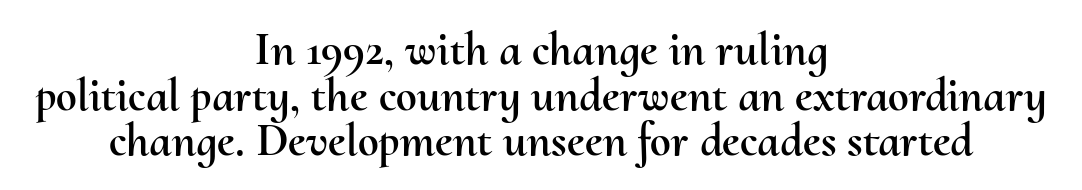
Caption: standard tracking, unaltered. Italic? Not at all — the glyphs are vertical. Here the designer chose a conventional face with non-uniform glyph widths. A bare baseline throughout the passage. In CSS terms this would be text-align: center.
